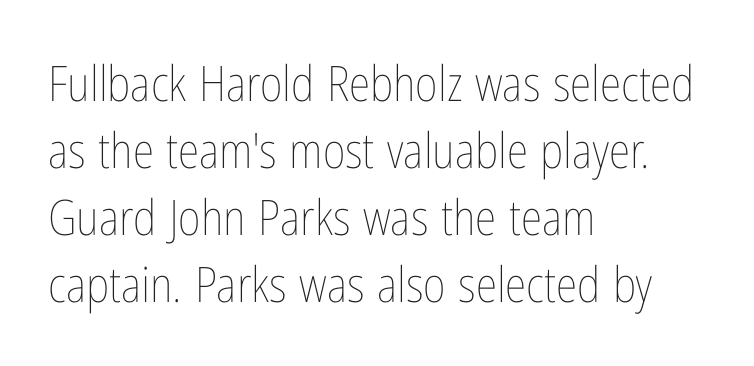
The image shows 49 px thin, condensed type, upright; set left-aligned, normal line spacing (1.37x), normal letter spacing, not underlined; low stroke contrast and a medium x-height.
